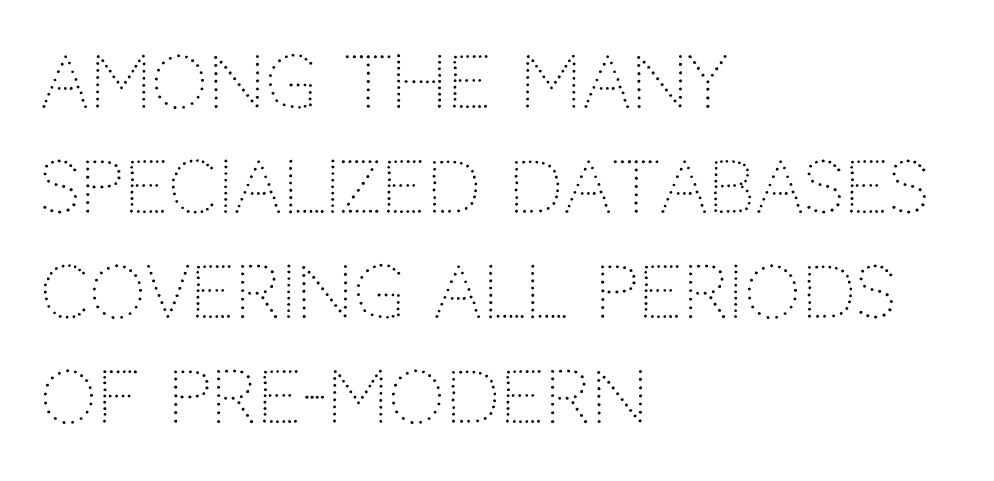
The image shows 71 px light sans-serif type, upright; set left-aligned, normal line spacing (1.48x), normal letter spacing, not underlined; low stroke contrast and a large x-height.
